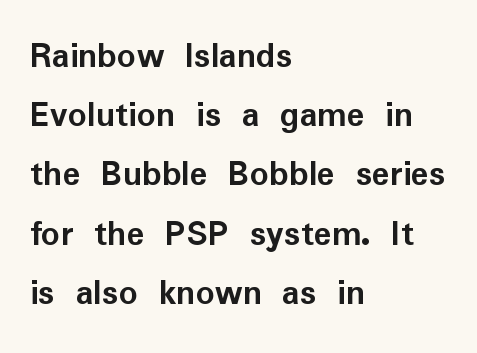
The face used here is a sans, in the tradition of grotesques and geometrics. A classic flush-left, rag-right setting is used for this passage. The face used here is proportionally spaced, like ordinary book or web type. Underline: absent. These lines sit exactly where default settings would place them. Every letter is thick-stroked: bold, no question.
